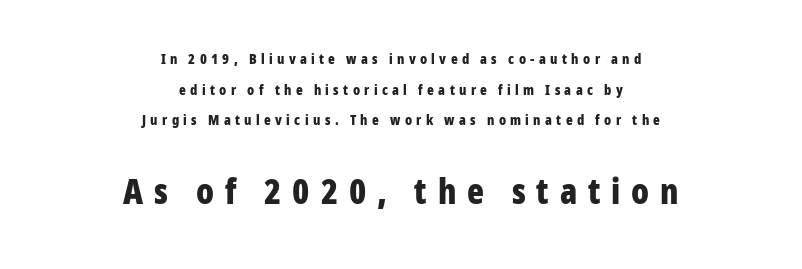
Q: Is the text bold? A: Yes.
Q: Is the text italic (slanted)? A: No, it is upright.
Q: Is the typeface a serif or a sans-serif typeface? A: Sans-serif.
Q: Is the text underlined? A: No.
Q: How is the paragraph aligned? A: Centered.
Q: Is the spacing between letters normal or unusually wide? A: Unusually wide.
Q: Is the spacing between lines tight, normal or loose? A: Loose.
Q: Which block of text is set in a larger size, the first (top) or the second (bottom)? A: The second (bottom) one.
Q: Width (condensed, normal, or wide)? A: Condensed.
Q: Stroke contrast? A: Low.
Q: x-height? A: Medium.
Q: Monospaced? A: No.
